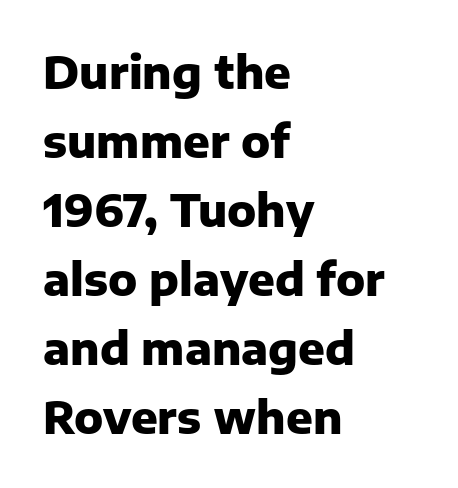
The image shows 44 px heavy sans-serif type, upright; set left-aligned, normal line spacing (1.57x), normal letter spacing, not underlined; low stroke contrast and a medium x-height.
